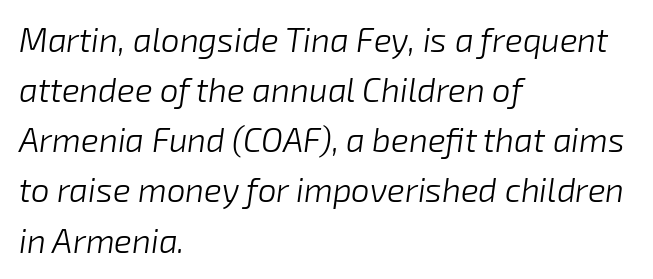
Q: Is the text bold? A: No.
Q: Is the text italic (slanted)? A: Yes, it leans right by about 8 degrees.
Q: Is the text underlined? A: No.
Q: How is the paragraph aligned? A: Left-aligned.
Q: Is the spacing between letters normal or unusually wide? A: Normal.
Q: Is the spacing between lines tight, normal or loose? A: Normal.
Q: Width (condensed, normal, or wide)? A: Normal.
Q: Stroke contrast? A: Low.
Q: x-height? A: Medium.
Q: Monospaced? A: No.
